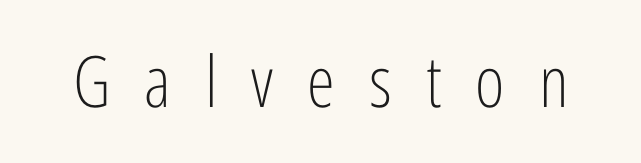
The rendering uses natural spacing where letterforms have individual widths. Compared with a typical body face, this is equally light or lighter still. The glyphs in this specimen are sans serif. The zone under the glyphs is completely vacant. In terms of posture, this sample is upright.
